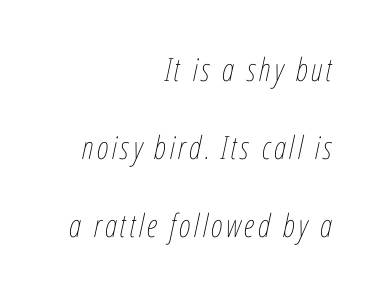
{"italic": "yes", "lean": "right", "slant_degrees": 12, "bold": "no", "weight": "thin", "width": "condensed", "stroke_contrast": "low", "x_height": "medium", "monospaced": "no", "underline": "no", "align": "right", "line_spacing": "loose", "line_spacing_ratio": 2.44, "glyph_px": 32}
